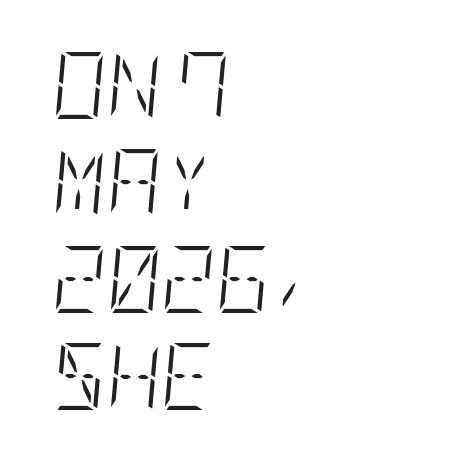
The image shows 67 px light, condensed type, italic (leaning right); set left-aligned, normal line spacing (1.45x), normal letter spacing, not underlined; low stroke contrast and a large x-height.
